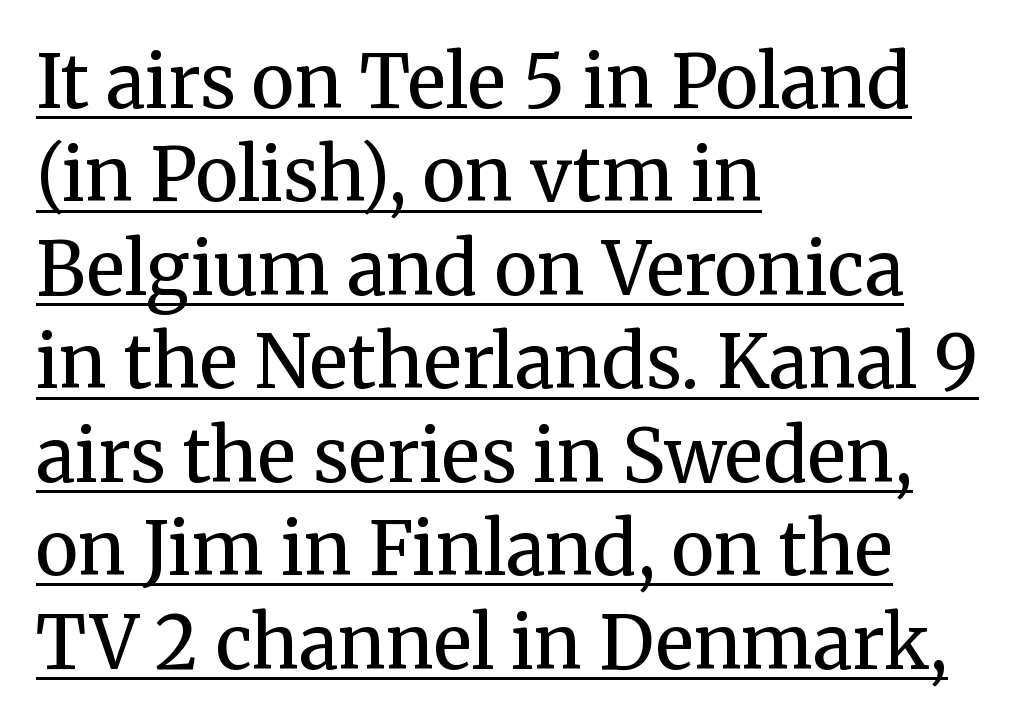
Q: Is the text bold? A: No.
Q: Is the text italic (slanted)? A: No, it is upright.
Q: Is the typeface a serif or a sans-serif typeface? A: Serif.
Q: Is the text underlined? A: Yes.
Q: How is the paragraph aligned? A: Left-aligned.
Q: Is the spacing between letters normal or unusually wide? A: Normal.
Q: Is the spacing between lines tight, normal or loose? A: Normal.
Q: Width (condensed, normal, or wide)? A: Normal.
Q: Stroke contrast? A: Medium.
Q: x-height? A: Medium.
Q: Monospaced? A: No.
